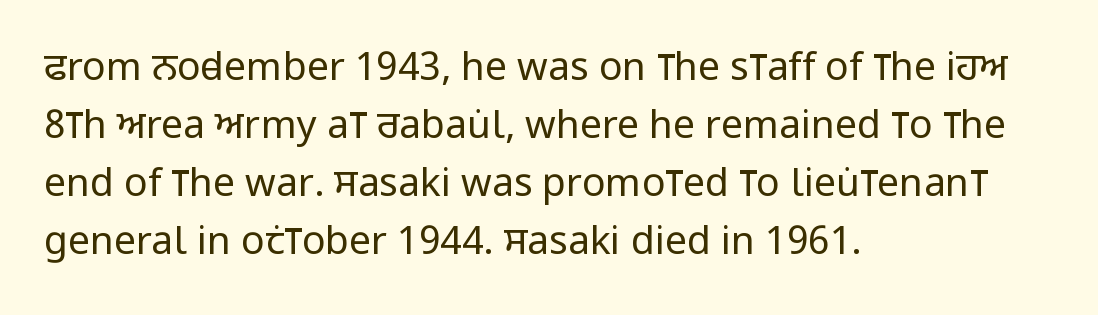
The image shows 39 px regular-weight, condensed sans-serif type, upright; set left-aligned, normal line spacing (1.49x), normal letter spacing, not underlined; low stroke contrast and a large x-height.
